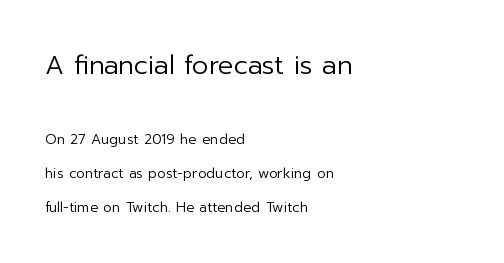
{"italic": "no", "bold": "no", "underline": "no", "align": "left", "line_spacing": "loose", "line_spacing_ratio": 2.41, "letter_spacing": "normal", "letter_spacing_em": 0.0, "larger_block": "first", "size_ratio": 1.86, "glyph_px": 26}
